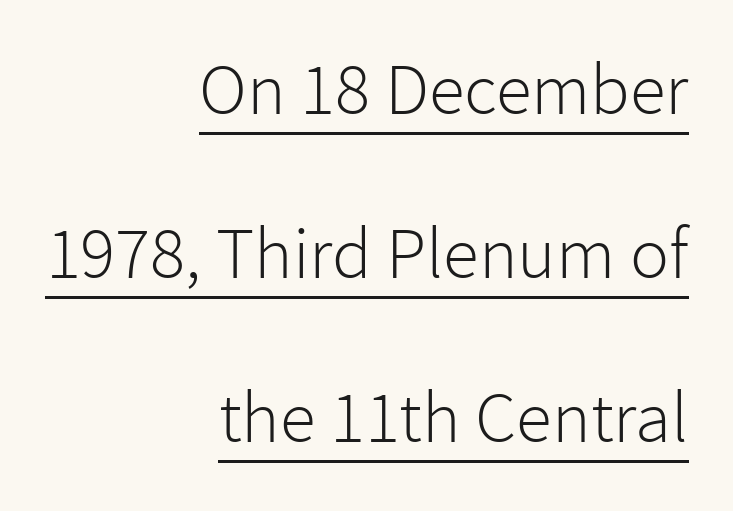
{"serif": "no", "italic": "no", "bold": "no", "weight": "light", "width": "normal", "stroke_contrast": "low", "x_height": "medium", "monospaced": "no", "underline": "yes", "align": "right", "line_spacing": "loose", "line_spacing_ratio": 2.25, "letter_spacing": "normal", "letter_spacing_em": 0.0, "glyph_px": 73}
